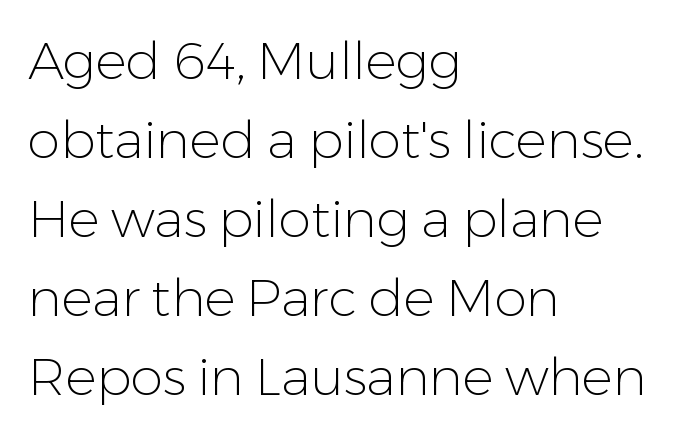
Descender tails drop into unmarked territory. The strokes carry an ordinary text weight at most. The letters advance in unequal steps, a hallmark of proportional type. Leading: standard. The type is set solid horizontally, with unmodified tracking.
